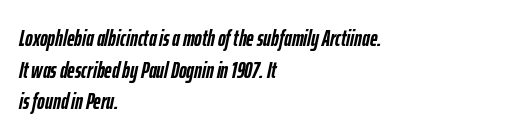
Q: Is the text bold? A: Yes.
Q: Is the text italic (slanted)? A: Yes, it leans right by about 12 degrees.
Q: Is the text underlined? A: No.
Q: How is the paragraph aligned? A: Left-aligned.
Q: Is the spacing between letters normal or unusually wide? A: Normal.
Q: Is the spacing between lines tight, normal or loose? A: Normal.
